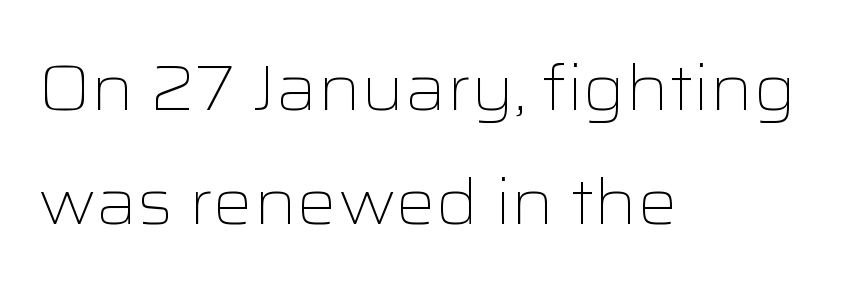
The typesetter chose a ragged-right arrangement here. A roman cut, with each character standing at attention. Anything drawn beneath the words? Only blank space. In terms of letterform style, serifs are entirely absent.
